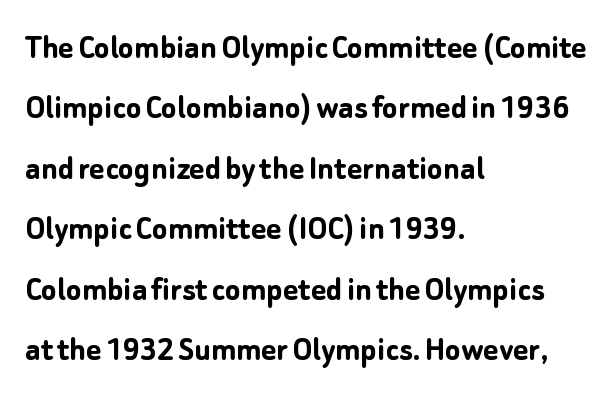
{"serif": "no", "italic": "no", "bold": "yes", "weight": "semibold", "width": "normal", "stroke_contrast": "low", "x_height": "medium", "monospaced": "no", "underline": "no", "align": "left", "line_spacing": "normal", "line_spacing_ratio": 1.68, "letter_spacing": "normal", "letter_spacing_em": 0.0, "glyph_px": 36}
